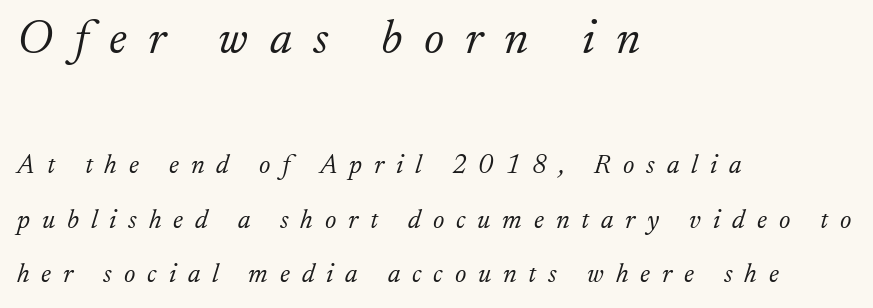
{"serif": "yes", "italic": "yes", "lean": "right", "slant_degrees": 17, "bold": "no", "weight": "light", "width": "normal", "stroke_contrast": "low", "x_height": "small", "monospaced": "no", "underline": "no", "align": "left", "line_spacing": "loose", "line_spacing_ratio": 2.03, "letter_spacing": "wide", "letter_spacing_em": 0.44, "larger_block": "first", "size_ratio": 1.78, "glyph_px": 48}
